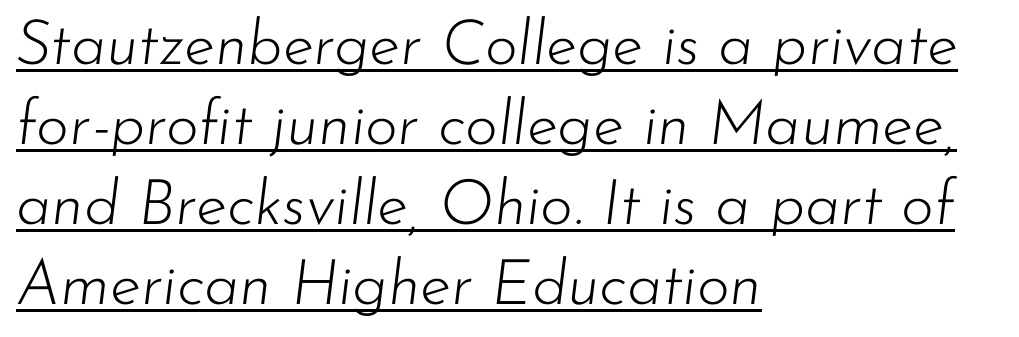
Stem width sits at or under what a default text font uses. These lines were composed using italics. The rows are spaced the way most documents space them. Honestly, the letter spacing is just normal — you wouldn't notice it. Does the copy run flush right? No — it runs flush left.
